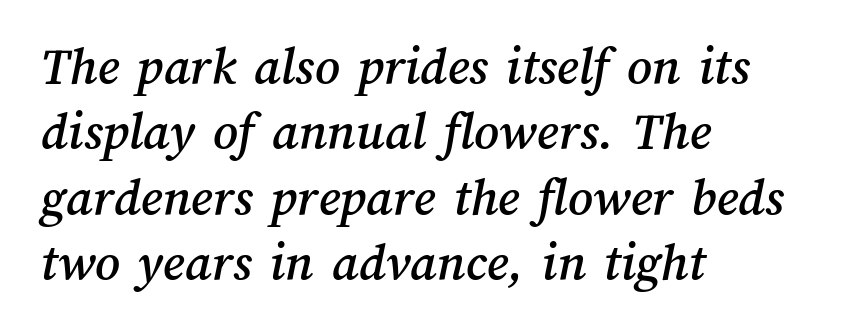
Q: Is the text underlined? A: No.
Q: How is the paragraph aligned? A: Left-aligned.
Q: Is the spacing between letters normal or unusually wide? A: Normal.
Q: Width (condensed, normal, or wide)? A: Normal.
Q: Stroke contrast? A: Medium.
Q: x-height? A: Medium.
Q: Monospaced? A: No.
